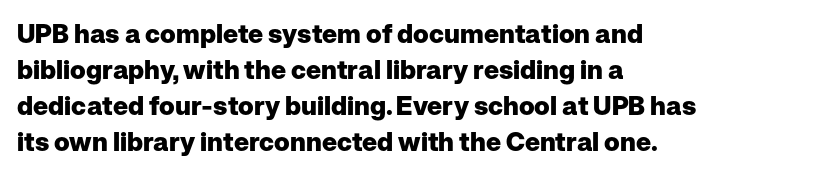
{"italic": "no", "bold": "yes", "underline": "no", "align": "left", "line_spacing": "normal", "line_spacing_ratio": 1.38, "letter_spacing": "normal", "letter_spacing_em": 0.0, "glyph_px": 26}
